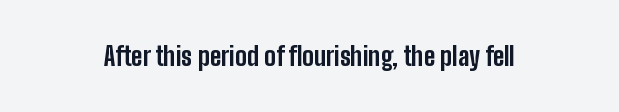
Only glyphs here, with clear space below each row. Rendered with straight, roman letterforms. The glyphs have the mass of a bold cut. Observe the ordinary spacing: letters are neighbours, not strangers.
